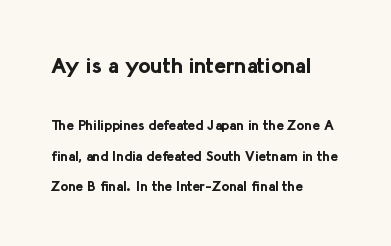
Q: Is the text bold? A: Yes.
Q: Is the text italic (slanted)? A: No, it is upright.
Q: Is the text underlined? A: No.
Q: How is the paragraph aligned? A: Left-aligned.
Q: Is the spacing between letters normal or unusually wide? A: Normal.
Q: Is the spacing between lines tight, normal or loose? A: Loose.
Q: Which block of text is set in a larger size, the first (top) or the second (bottom)? A: The first (top) one.
